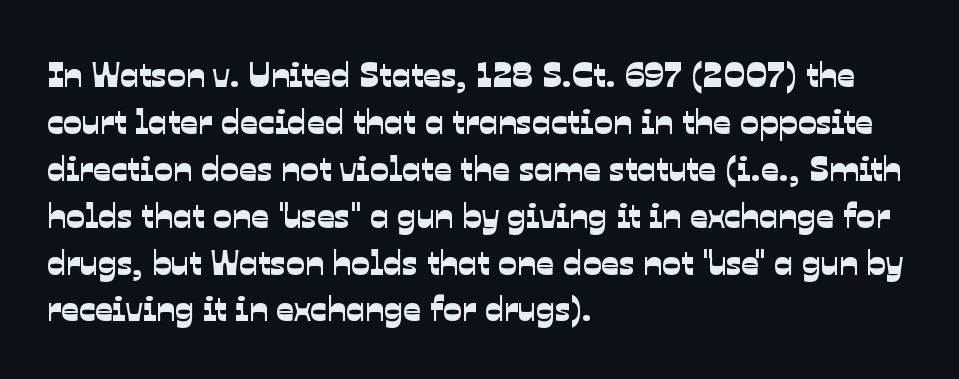
Q: Is the typeface a serif or a sans-serif typeface? A: Sans-serif.
Q: Is the text underlined? A: No.
Q: How is the paragraph aligned? A: Left-aligned.
Q: Is the spacing between letters normal or unusually wide? A: Normal.
Q: Is the spacing between lines tight, normal or loose? A: Normal.
Q: Width (condensed, normal, or wide)? A: Normal.
Q: Stroke contrast? A: Low.
Q: x-height? A: Medium.
Q: Monospaced? A: No.
